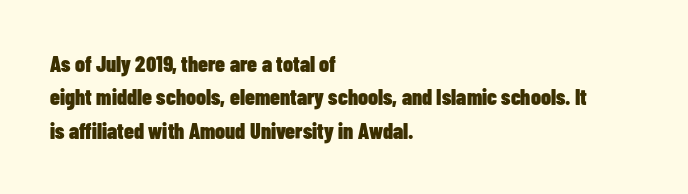
{"italic": "no", "bold": "yes", "underline": "no", "align": "left", "line_spacing": "normal", "line_spacing_ratio": 1.52, "letter_spacing": "normal", "letter_spacing_em": 0.0, "glyph_px": 22}
